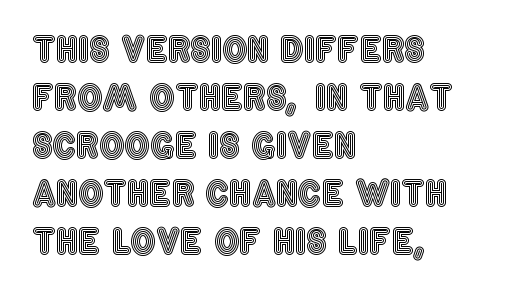
Underlining? Definitely not there. Varying glyph widths throughout — classic text-font behaviour. Short note: letters normally spaced. The space between consecutive lines is moderate. Caption: multi-line text, flush left, ragged right. You can tell it's not italic because the verticals are truly vertical.
